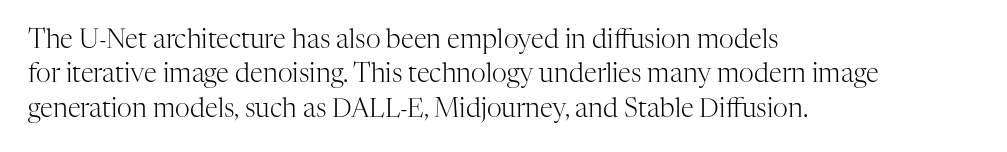
Leftover space on each line is placed entirely after the last word. Notice how the stems are strictly vertical — no italics here. The rendering uses a moderate line-height, typical for paragraphs. Underlining? Definitely not there. A light-to-regular cut is what we see here.
